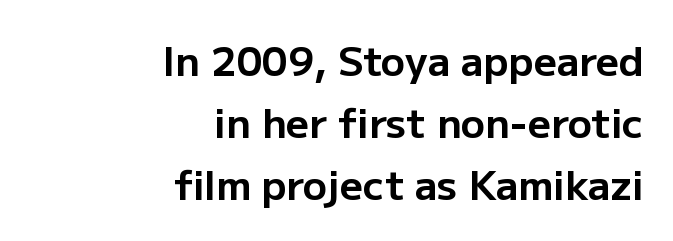
Typeset ragged left — the right edge is the straight one. Glance below the letters and you will spot only blank space. Observe the absence of serifs on each vertical stroke in this sample. Standard letterfit; no display-style spreading of the glyphs. As a designer I'd log this as weight 700, bold. Every character sits straight up, as roman type does.
